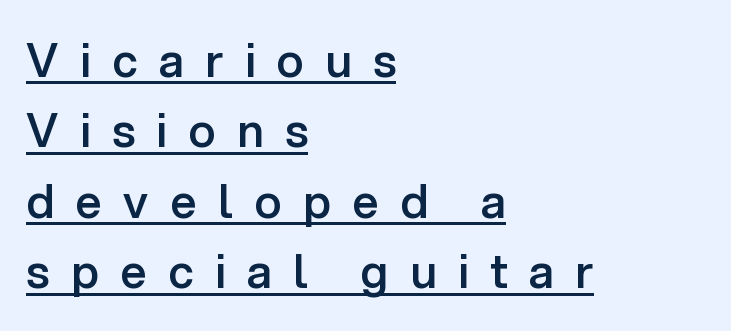
Note the varied advance widths — an 'i' is clearly narrower than an 'm'. Each glyph is drawn with semibold strokes, heavier than normal yet not fully bold. What stands out about the letter spacing? Its width — letters are far apart. Each letter's strokes conclude bluntly, with no projecting serifs. In terms of posture, this sample is upright.
